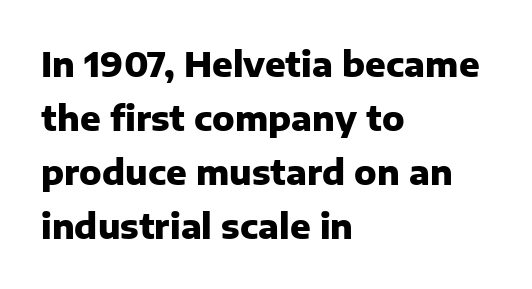
Q: Is the text bold? A: Yes.
Q: Is the text italic (slanted)? A: No, it is upright.
Q: Is the typeface a serif or a sans-serif typeface? A: Sans-serif.
Q: Is the text underlined? A: No.
Q: How is the paragraph aligned? A: Left-aligned.
Q: Is the spacing between letters normal or unusually wide? A: Normal.
Q: Is the spacing between lines tight, normal or loose? A: Normal.
Q: Width (condensed, normal, or wide)? A: Normal.
Q: Stroke contrast? A: Low.
Q: x-height? A: Medium.
Q: Monospaced? A: No.
